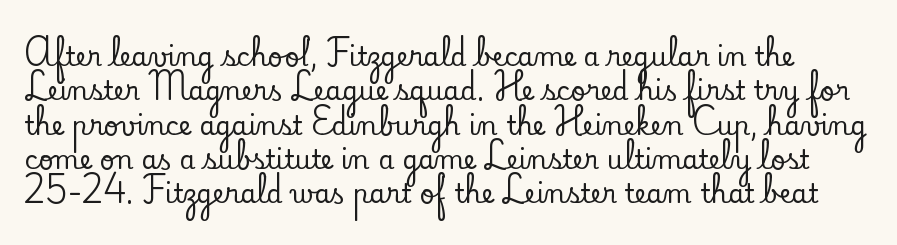
The image shows 26 px text type, upright; set normal line spacing (1.32x), normal letter spacing, not underlined.
